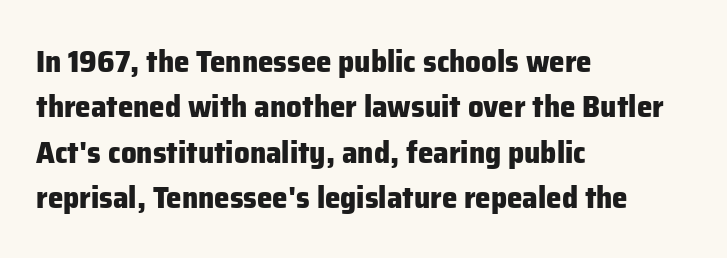
A typesetter would call this proportional, since set widths differ per character. Unlike a traditional serif, this face leaves its strokes unadorned. Look at the tracking — it's just the regular setting, nothing added. Underlining? Definitely not there.
